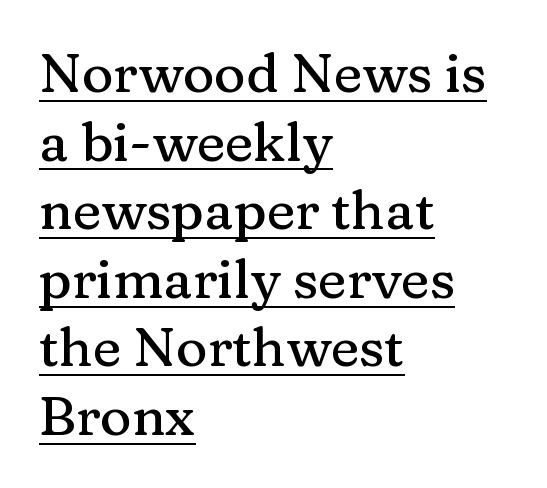
Looks like regular typesetting: each glyph gets only the width it needs. In terms of letterspacing, this is plain default setting. Italic? Not at all — the glyphs are vertical. The passage shown is underscored from start to finish. Examine the stroke ends and you'll spot serifs. Evenly set lines give the paragraph a standard silhouette.
